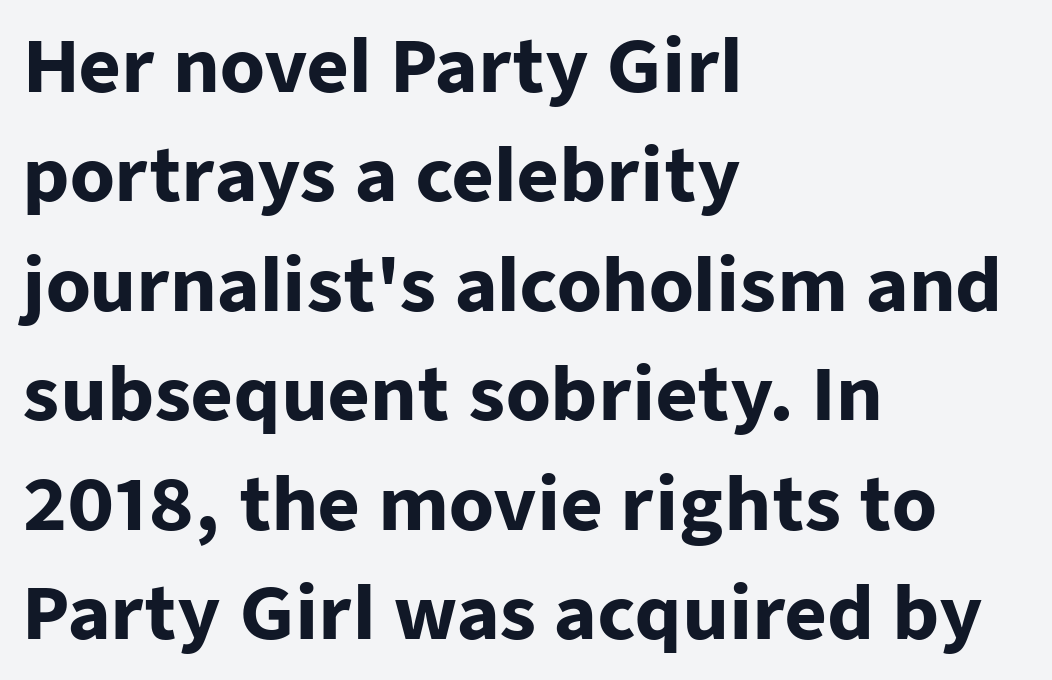
Character widths vary here, with narrow letters taking less room than wide ones. The words here are not underlined. These lines are set flush left with a ragged right edge. Look at the bottom of the vertical strokes: they stop flat, with no serifs. These lines keep a tight, regular rhythm from letter to letter.
